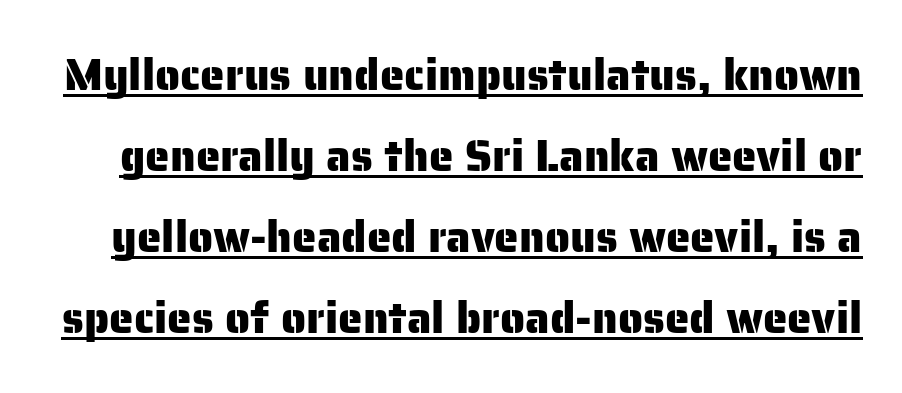
{"serif": "no", "italic": "no", "width": "normal", "stroke_contrast": "low", "x_height": "medium", "monospaced": "no", "underline": "yes", "line_spacing_ratio": 1.84, "letter_spacing": "normal", "letter_spacing_em": 0.0, "glyph_px": 44}
